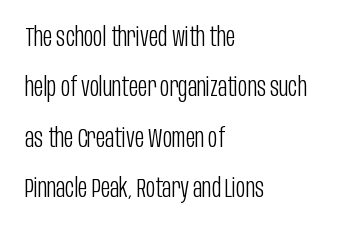
The image shows 26 px text type, upright; set left-aligned, loose line spacing (1.94x), normal letter spacing, not underlined.
